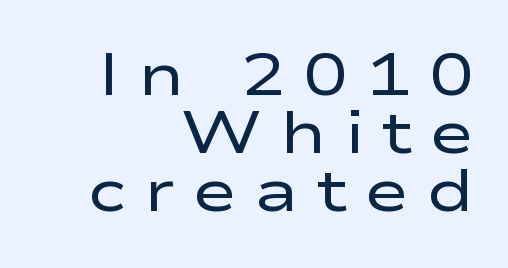
Proportional: the letters do not fall into vertical columns. Tracking here is generous; glyphs stand well apart from one another. Notice how descenders almost collide with the ascenders below — that's tight leading. Each letter's strokes conclude bluntly, with no projecting serifs. The ragged edge is on the left, which tells us the setting is flush right.
